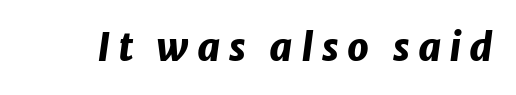
This rendering features lettering with no underline. Notice how thick the strokes are: this is what a full bold looks like. These lines have a slow, spaced-out rhythm from letter to letter. Each letter keeps its own natural width here, so spacing adapts to shape. Quick note: italic.
